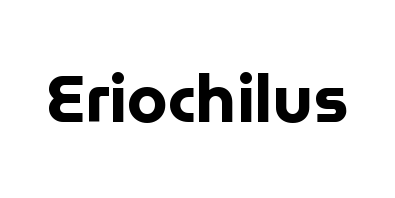
Q: Is the text bold? A: Yes.
Q: Is the text italic (slanted)? A: No, it is upright.
Q: Is the typeface a serif or a sans-serif typeface? A: Sans-serif.
Q: Is the text underlined? A: No.
Q: Is the spacing between letters normal or unusually wide? A: Normal.
Q: Width (condensed, normal, or wide)? A: Normal.
Q: Stroke contrast? A: Low.
Q: x-height? A: Medium.
Q: Monospaced? A: No.
